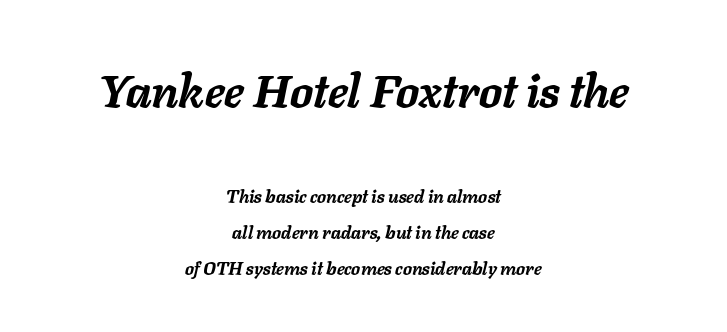
Q: Is the text bold? A: Yes.
Q: Is the text italic (slanted)? A: Yes, it leans right by about 11 degrees.
Q: Is the text underlined? A: No.
Q: How is the paragraph aligned? A: Centered.
Q: Is the spacing between letters normal or unusually wide? A: Normal.
Q: Is the spacing between lines tight, normal or loose? A: Loose.
Q: Which block of text is set in a larger size, the first (top) or the second (bottom)? A: The first (top) one.
Q: Width (condensed, normal, or wide)? A: Normal.
Q: Stroke contrast? A: Low.
Q: x-height? A: Medium.
Q: Monospaced? A: No.
